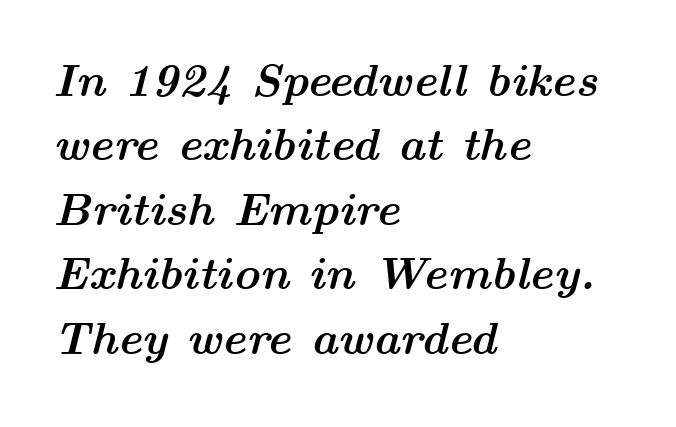
Does the copy run flush right? No — it runs flush left. The words here are not underlined. Students, observe: this is what conventionally led text looks like. The face used here is proportionally spaced, like ordinary book or web type. This sample uses plain, unmodified letter spacing. It's the slanting kind of type.
